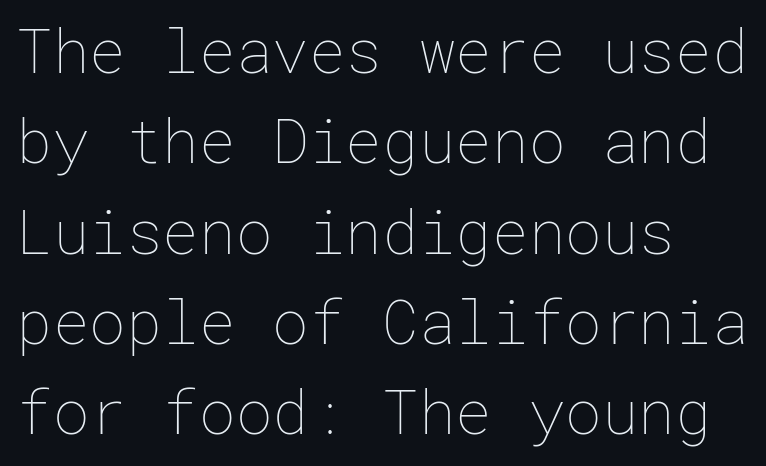
Q: Is the text bold? A: No.
Q: Is the text italic (slanted)? A: No, it is upright.
Q: Is the text underlined? A: No.
Q: How is the paragraph aligned? A: Left-aligned.
Q: Is the spacing between letters normal or unusually wide? A: Normal.
Q: Is the spacing between lines tight, normal or loose? A: Normal.
Q: Width (condensed, normal, or wide)? A: Normal.
Q: Stroke contrast? A: Low.
Q: x-height? A: Medium.
